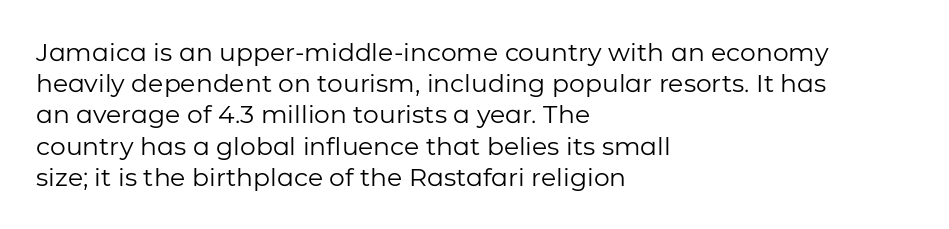
Spacing between characters is what you'd get straight out of the box. Ordinary non-slanted type is in use. The compositor pushed each line to the left boundary. Rows of type keep a routine distance in the vertical direction.
